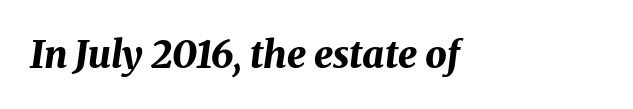
Q: Is the text bold? A: Yes.
Q: Is the text italic (slanted)? A: Yes, it leans right by about 8 degrees.
Q: Is the text underlined? A: No.
Q: How is the paragraph aligned? A: Left-aligned.
Q: Is the spacing between letters normal or unusually wide? A: Normal.
Q: Width (condensed, normal, or wide)? A: Normal.
Q: Stroke contrast? A: Medium.
Q: x-height? A: Medium.
Q: Monospaced? A: No.
